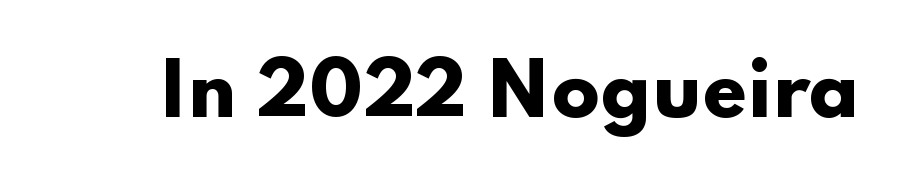
{"serif": "no", "italic": "no", "bold": "yes", "weight": "heavy", "width": "wide", "stroke_contrast": "low", "x_height": "small", "monospaced": "no", "underline": "no", "letter_spacing": "normal", "letter_spacing_em": 0.0, "glyph_px": 71}
